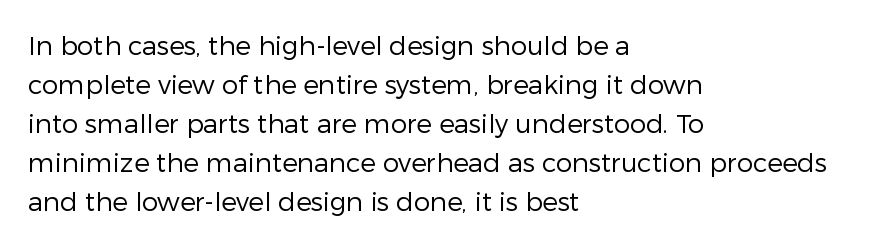
{"italic": "no", "bold": "no", "underline": "no", "align": "left", "line_spacing": "normal", "line_spacing_ratio": 1.5, "letter_spacing": "normal", "letter_spacing_em": 0.0, "glyph_px": 26}
